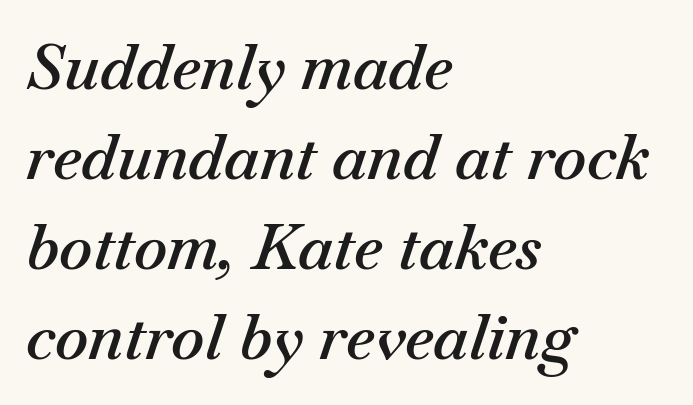
The area under the type is left untouched. Character widths vary here, with narrow letters taking less room than wide ones. The font is running at a semibold setting, under full bold. Compared with typical body copy, the letter spacing here is the same. In terms of posture, this sample is oblique. The paragraph shown leans on its left margin.
